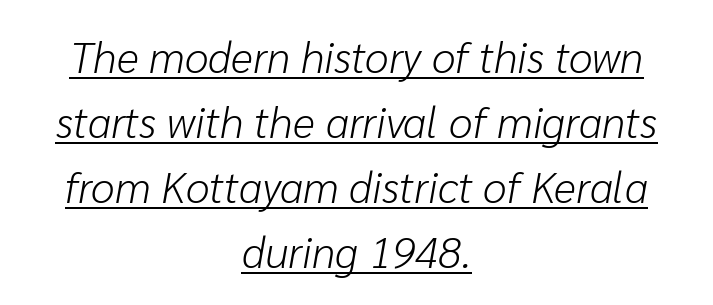
The image shows 43 px light type, italic (leaning right); set centered, normal line spacing (1.51x), normal letter spacing, underlined; low stroke contrast and a medium x-height.
